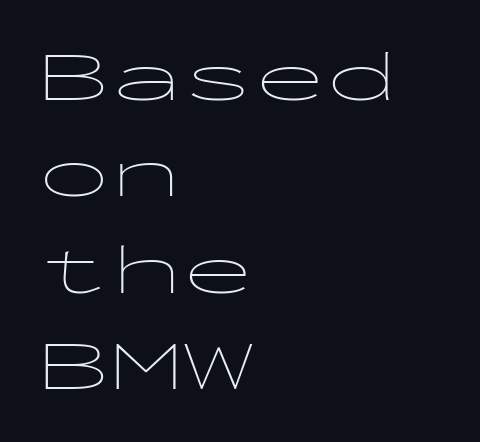
Monospaced: the letters line up in strict vertical columns. Line spacing here is normal. The text block is weighted toward the left margin, trailing off unevenly rightward. Each letter's strokes conclude bluntly, with no projecting serifs. The horizontal fit of the characters is conventional and even. These glyphs show unthickened strokes, regular width or finer.
